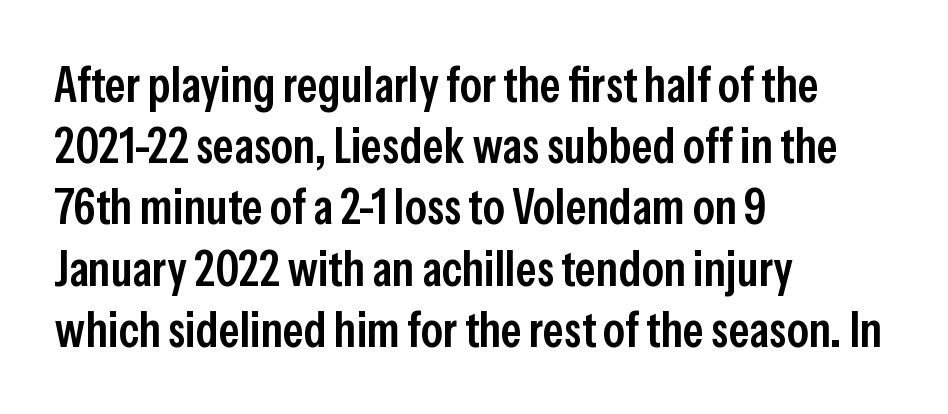
{"serif": "no", "italic": "no", "bold": "semi", "weight": "semibold", "width": "condensed", "stroke_contrast": "low", "x_height": "medium", "monospaced": "no", "underline": "no", "align": "left", "line_spacing": "normal", "line_spacing_ratio": 1.25, "letter_spacing": "normal", "letter_spacing_em": 0.0, "glyph_px": 49}
